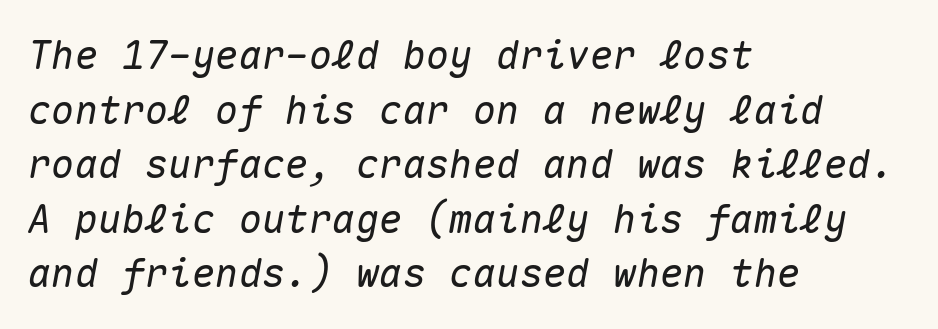
Unmarked baselines from the first word to the last. The passage shown is typed in a monospace face where columns stay perfectly aligned. Looking at the ascenders, they clearly lean. Observe the ordinary spacing: letters are neighbours, not strangers. Horizontal alignment here is leftward, the default for most running prose. A typesetter would call this leading conventional body-copy spacing.
